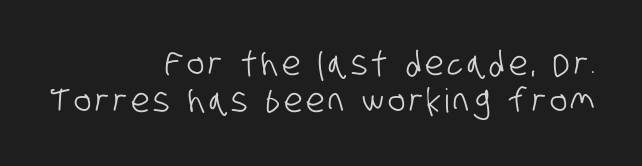
Horizontally, the lines are justified to the trailing edge only. Note the varied advance widths — an 'i' is clearly narrower than an 'm'. Note: no serifs on the glyphs. Beneath every word, the page is bare. Regarding leading, the lines here are crowded together.
